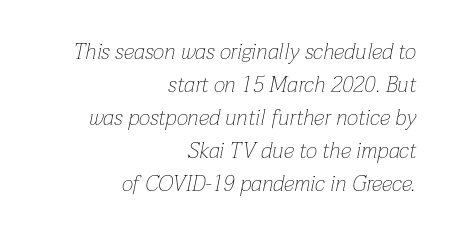
In terms of letterspacing, this is plain default setting. Yep, that's italic — everything's leaning. Is the block centered? No — it sits flush against the right margin. Check under the words: just untouched page. Each new line begins a customary step beneath the previous one.
